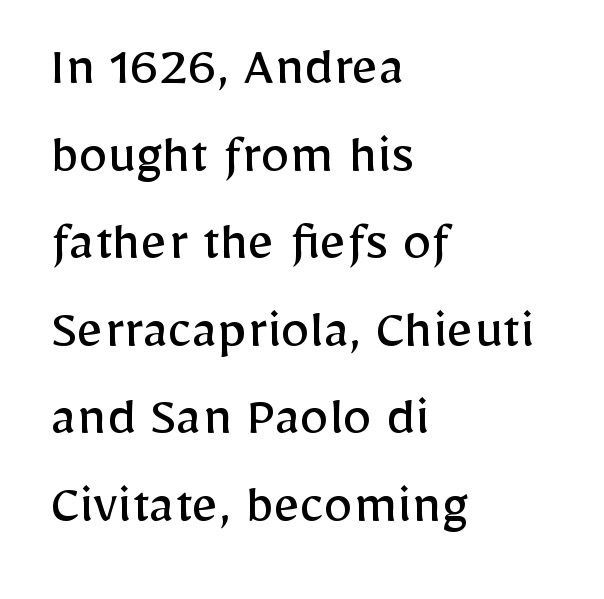
Looks like regular typesetting: each glyph gets only the width it needs. The rendering uses a moderate line-height, typical for paragraphs. This rendering leaves character spacing at its baseline value. The axis of the letterforms is exactly vertical.
